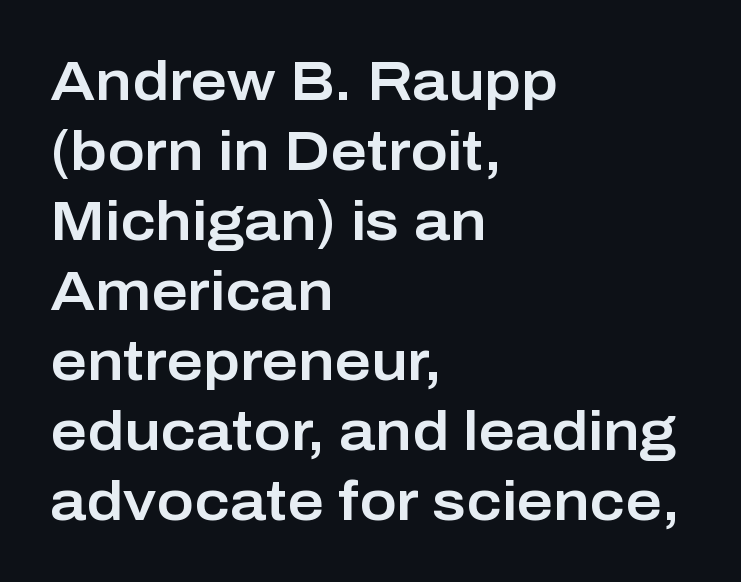
{"serif": "no", "italic": "no", "width": "normal", "stroke_contrast": "low", "x_height": "medium", "monospaced": "no", "underline": "no", "align": "left", "line_spacing": "normal", "line_spacing_ratio": 1.25, "letter_spacing": "normal", "letter_spacing_em": 0.0, "glyph_px": 56}
